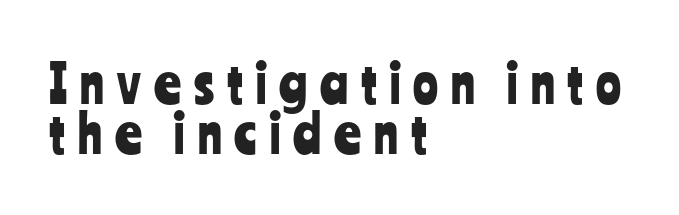
The image shows 52 px condensed sans-serif type, upright; set left-aligned, tight line spacing (0.97x), unusually wide letter spacing (+0.25 em), not underlined; low stroke contrast and a medium x-height.
